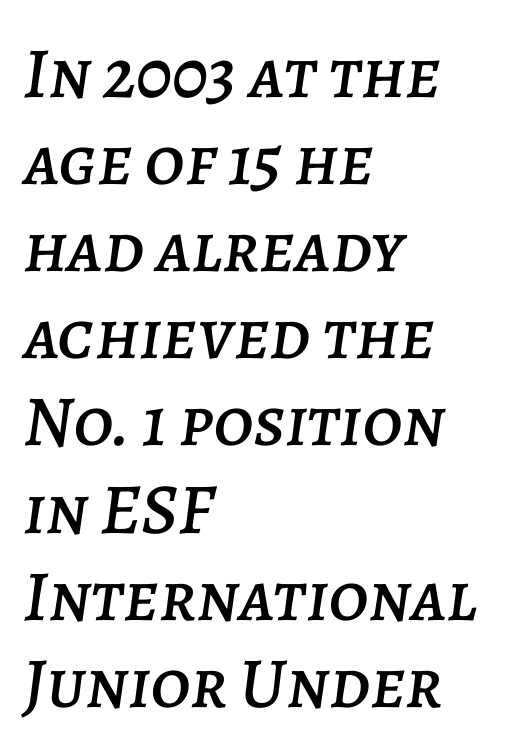
Casual observation: everything's shoved over to the left. This sample uses plain, unmodified letter spacing. Think of a printed novel: that variable character pitch is what you see here. Notice how the stems are inclined rather than vertical — that's the hallmark of italics. This rendering features lettering with no underline.
